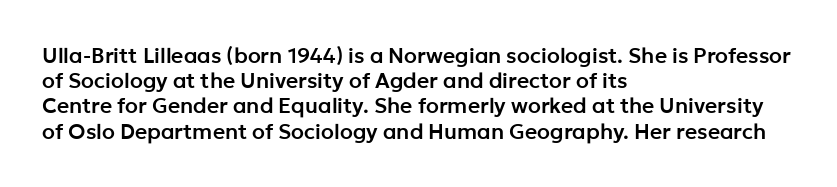
The image shows 21 px text type, upright; set left-aligned, line spacing 1.2x, normal letter spacing, not underlined.
